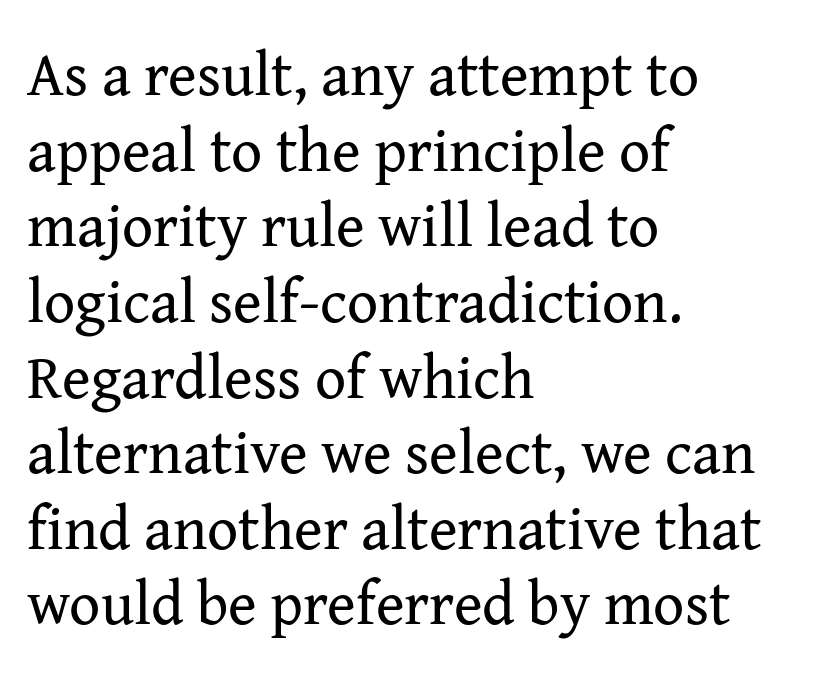
Letterform terminals end in serifs throughout the passage. Tracking value appears to be zero — textbook default spacing. Character widths vary here, with narrow letters taking less room than wide ones. Each stroke keeps to a modest, everyday thickness or less. The lettering stays uniformly vertical, giving the passage a roman look. The ragged edge is on the right, which tells us the setting is flush left.
